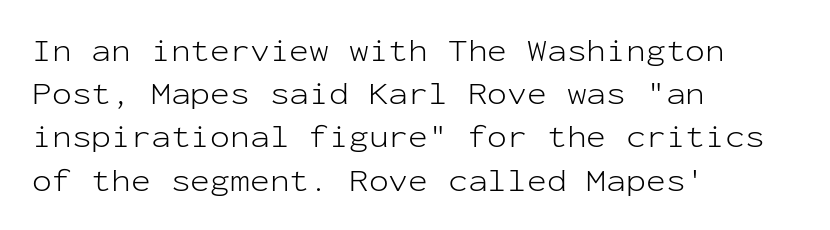
The image shows 33 px light sans-serif type, upright, monospaced; set left-aligned, normal line spacing (1.31x), normal letter spacing, not underlined; low stroke contrast and a medium x-height.
